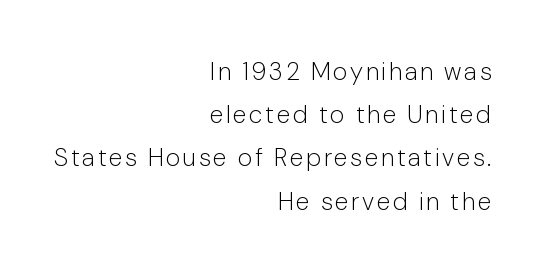
The image shows 25 px text type, upright; set right-aligned, line spacing 1.73x, not underlined.
